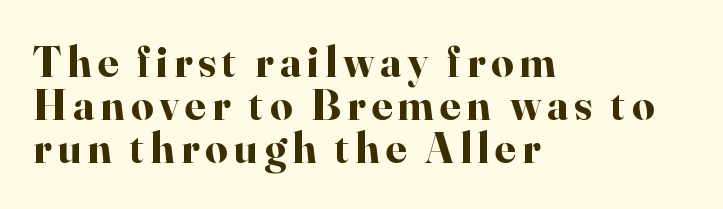
{"serif": "yes", "italic": "no", "bold": "yes", "weight": "bold", "width": "normal", "stroke_contrast": "high", "x_height": "small", "monospaced": "no", "underline": "no", "align": "left", "line_spacing": "tight", "line_spacing_ratio": 0.98, "glyph_px": 44}
